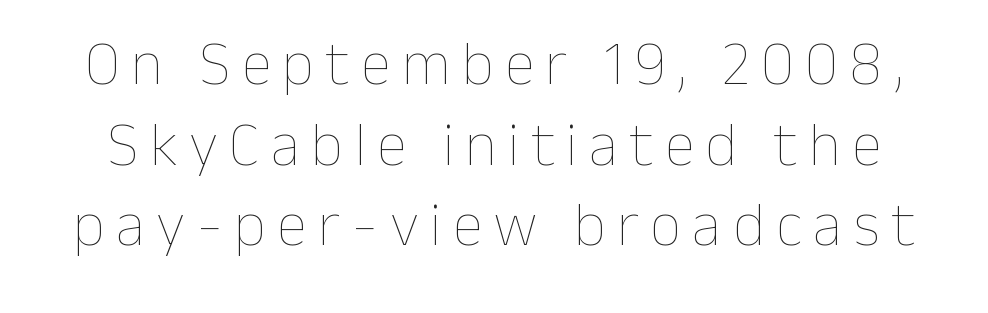
{"italic": "no", "bold": "no", "weight": "thin", "width": "normal", "stroke_contrast": "low", "x_height": "medium", "monospaced": "no", "underline": "no", "line_spacing": "normal", "line_spacing_ratio": 1.3, "glyph_px": 62}
